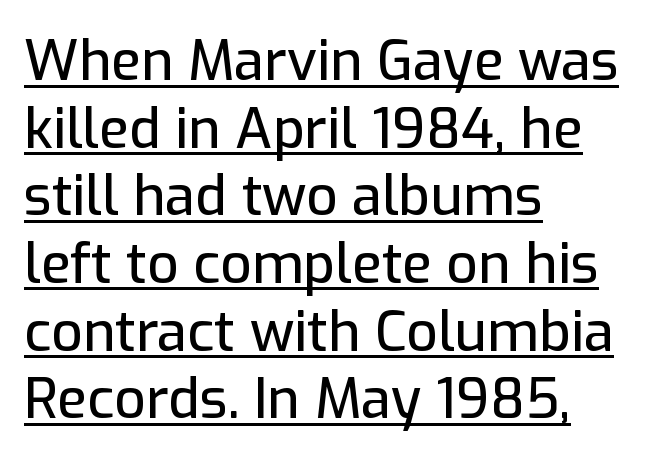
The face used here appears with an underline applied. You can tell from the bare stems that sans-serif type was used. Caption: standard tracking, unaltered. Posture: upright roman. Layout note: lines flush left. The passage shown is typed in a proportional face where columns would drift.
